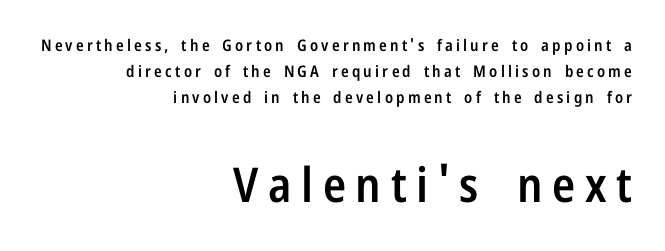
Q: Is the text bold? A: Semi-bold.
Q: Is the text italic (slanted)? A: No, it is upright.
Q: Is the typeface a serif or a sans-serif typeface? A: Sans-serif.
Q: Is the text underlined? A: No.
Q: How is the paragraph aligned? A: Right-aligned.
Q: Is the spacing between letters normal or unusually wide? A: Unusually wide.
Q: Is the spacing between lines tight, normal or loose? A: Normal.
Q: Which block of text is set in a larger size, the first (top) or the second (bottom)? A: The second (bottom) one.
Q: Width (condensed, normal, or wide)? A: Condensed.
Q: Stroke contrast? A: Low.
Q: x-height? A: Medium.
Q: Monospaced? A: No.
